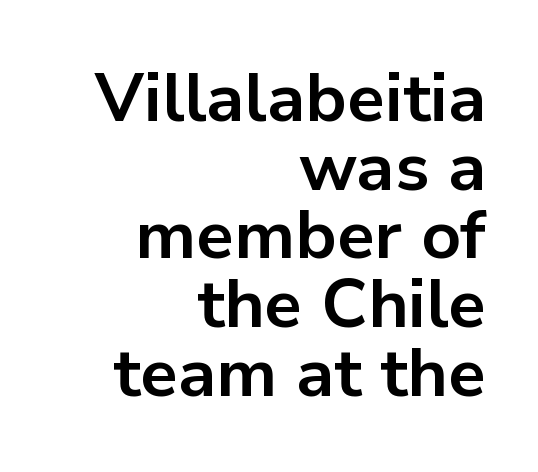
This is heavy type, rendered in bold. Are there feet on the stems? There aren't — it's a sans. Honestly, the rows look squashed on top of each other. Characters follow at the spacing the type designer built in. When letters stand straight like this, we call the style roman or upright.
